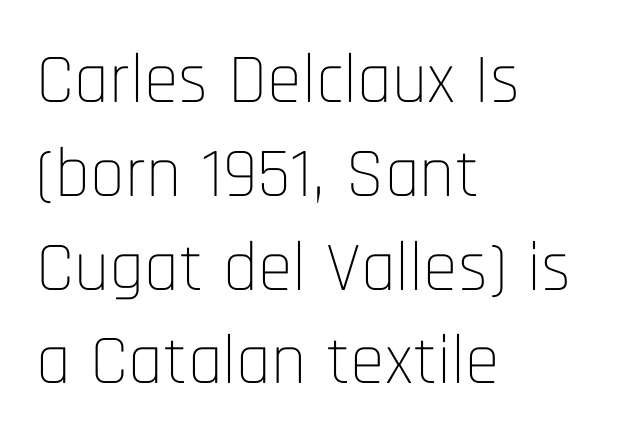
The letters carry no serifs — their stems end cleanly without finishing strokes. Nobody touched the tracking dial on this one. What's the leading like? Ordinary, nothing unusual. The baseline area is clear. Posture: straight, roman, zero tilt. Note the varied advance widths — an 'i' is clearly narrower than an 'm'.
